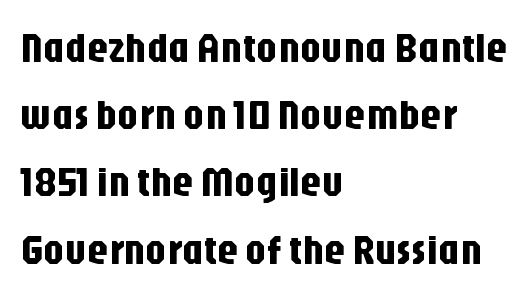
{"serif": "no", "italic": "no", "width": "condensed", "stroke_contrast": "low", "x_height": "large", "monospaced": "no", "underline": "no", "align": "left", "line_spacing": "normal", "line_spacing_ratio": 1.6, "letter_spacing": "normal", "letter_spacing_em": 0.0, "glyph_px": 42}
